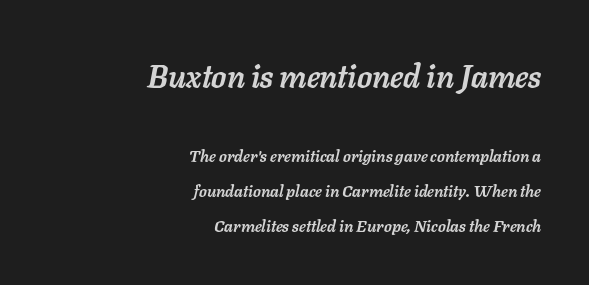
Block one is the big one; block two sits smaller underneath. Visually the block forms a straight wall on the right and a jagged coastline on the left. The glyphs look as if they've been sheared to an angle. The passage shown is typed in a proportional face where columns would drift.
